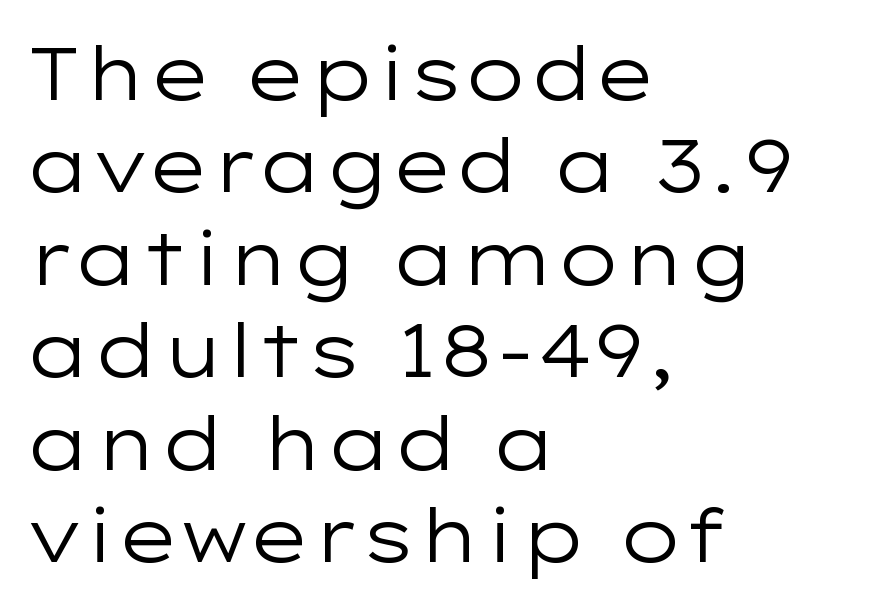
Q: Is the text bold? A: No.
Q: Is the text italic (slanted)? A: No, it is upright.
Q: Is the typeface a serif or a sans-serif typeface? A: Sans-serif.
Q: Is the text underlined? A: No.
Q: How is the paragraph aligned? A: Left-aligned.
Q: Is the spacing between letters normal or unusually wide? A: Normal.
Q: Is the spacing between lines tight, normal or loose? A: Normal.
Q: Width (condensed, normal, or wide)? A: Wide.
Q: Stroke contrast? A: Low.
Q: x-height? A: Medium.
Q: Monospaced? A: No.
